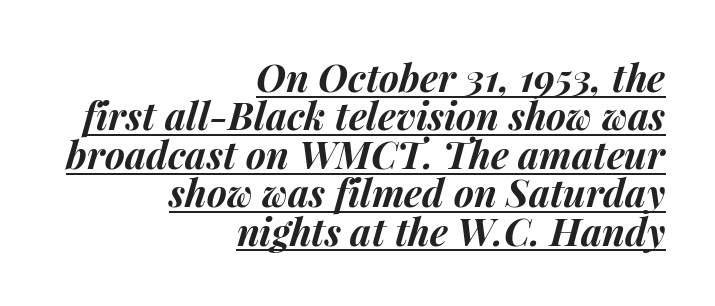
{"italic": "yes", "lean": "right", "slant_degrees": 15, "bold": "yes", "weight": "bold", "width": "normal", "stroke_contrast": "medium", "x_height": "medium", "monospaced": "no", "underline": "yes", "align": "right", "line_spacing": "tight", "line_spacing_ratio": 1.01, "letter_spacing": "normal", "letter_spacing_em": 0.0, "glyph_px": 38}
